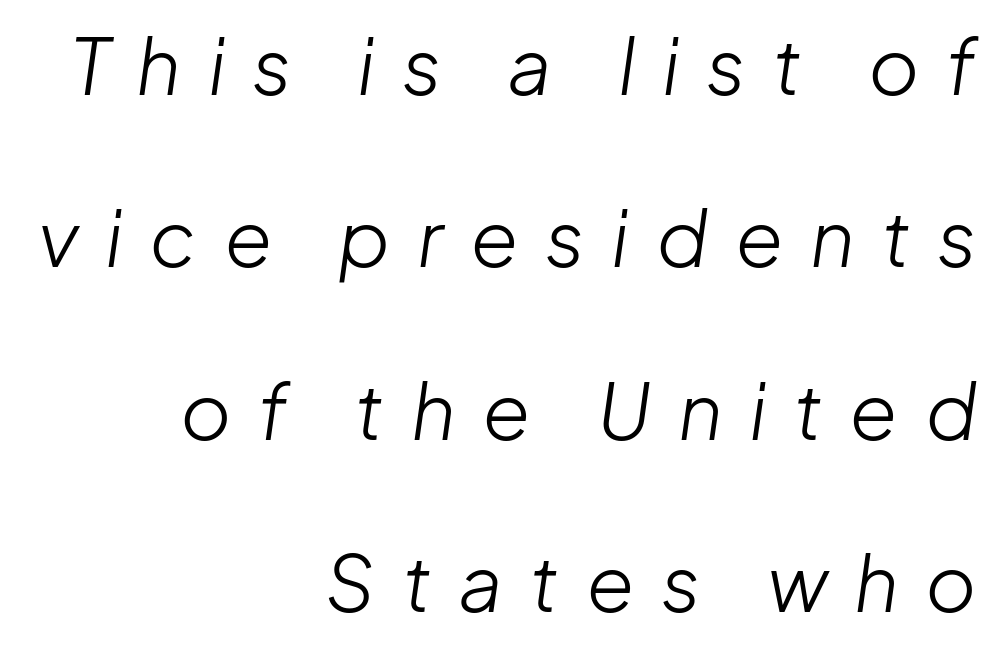
Stems and bowls with no extra thickness — not bold. The compositor pushed each line to the right boundary. Compared with ordinary roman type, these characters are visibly tilted. Quick note: underline off. Honestly, the letter spacing is so wide it's the main thing you notice. Airy leading.
